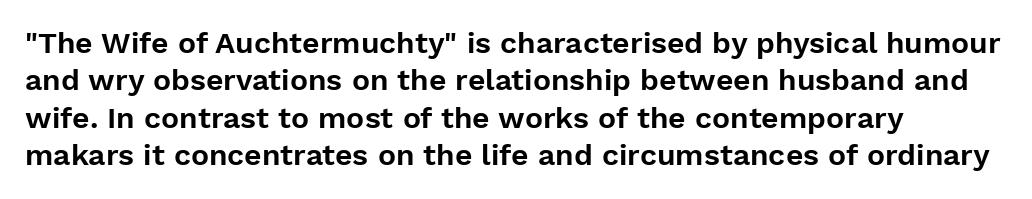
Q: Is the text italic (slanted)? A: No, it is upright.
Q: Is the typeface a serif or a sans-serif typeface? A: Sans-serif.
Q: Is the text underlined? A: No.
Q: How is the paragraph aligned? A: Left-aligned.
Q: Is the spacing between letters normal or unusually wide? A: Normal.
Q: Is the spacing between lines tight, normal or loose? A: Normal.
Q: Width (condensed, normal, or wide)? A: Normal.
Q: Stroke contrast? A: Low.
Q: x-height? A: Medium.
Q: Monospaced? A: No.
